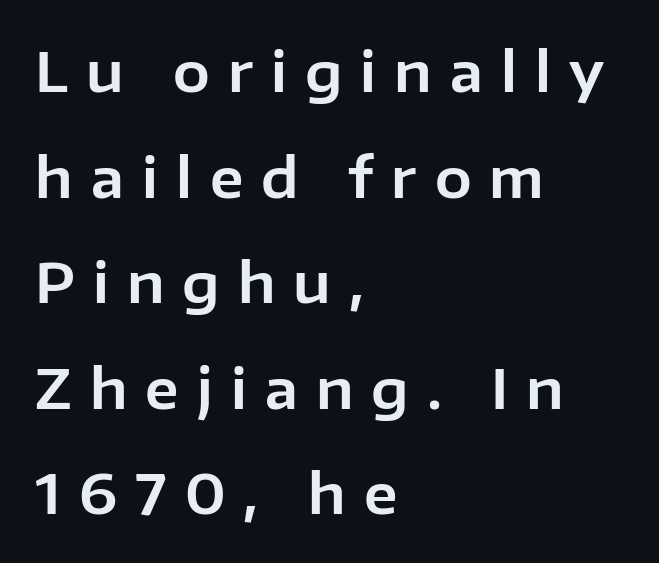
Q: Is the text italic (slanted)? A: No, it is upright.
Q: Is the typeface a serif or a sans-serif typeface? A: Sans-serif.
Q: Is the text underlined? A: No.
Q: How is the paragraph aligned? A: Left-aligned.
Q: Is the spacing between letters normal or unusually wide? A: Unusually wide.
Q: Is the spacing between lines tight, normal or loose? A: Loose.
Q: Width (condensed, normal, or wide)? A: Normal.
Q: Stroke contrast? A: Low.
Q: x-height? A: Medium.
Q: Monospaced? A: No.
